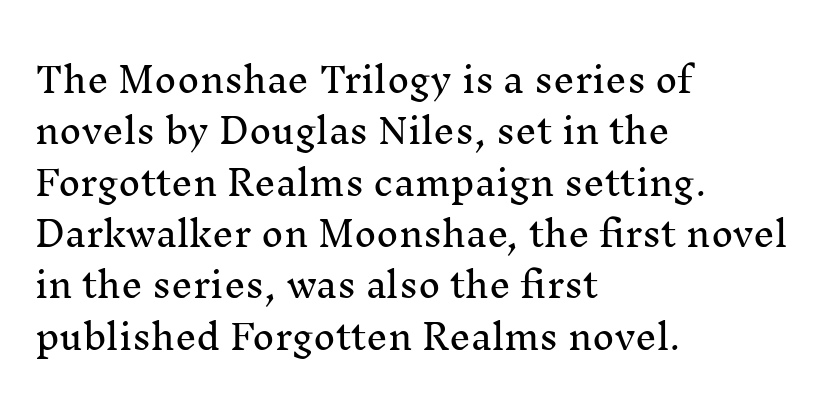
The image shows 34 px serif type, upright; set left-aligned, normal line spacing (1.51x), normal letter spacing, not underlined; medium stroke contrast and a medium x-height.
